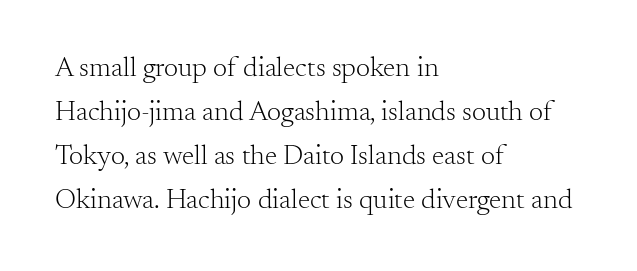
The image shows 28 px light serif type, upright; set left-aligned, normal line spacing (1.57x), normal letter spacing, not underlined; medium stroke contrast and a small x-height.
